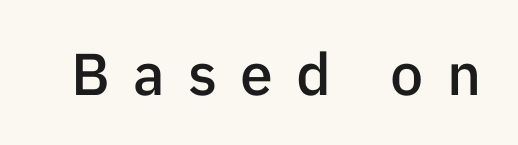
The image shows 59 px semibold sans-serif type, upright; set unusually wide letter spacing (+0.39 em), not underlined; low stroke contrast and a medium x-height.
